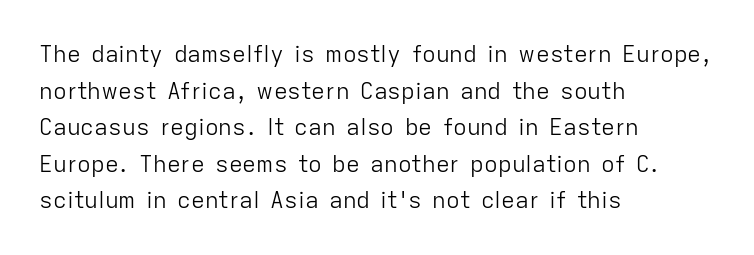
Q: Is the text bold? A: No.
Q: Is the text italic (slanted)? A: No, it is upright.
Q: Is the text underlined? A: No.
Q: How is the paragraph aligned? A: Left-aligned.
Q: Is the spacing between letters normal or unusually wide? A: Normal.
Q: Is the spacing between lines tight, normal or loose? A: Normal.
